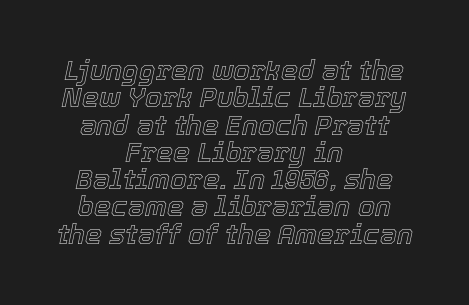
Q: Is the text italic (slanted)? A: Yes, it leans right by about 12 degrees.
Q: Is the text underlined? A: No.
Q: How is the paragraph aligned? A: Centered.
Q: Is the spacing between letters normal or unusually wide? A: Normal.
Q: Is the spacing between lines tight, normal or loose? A: Tight.
